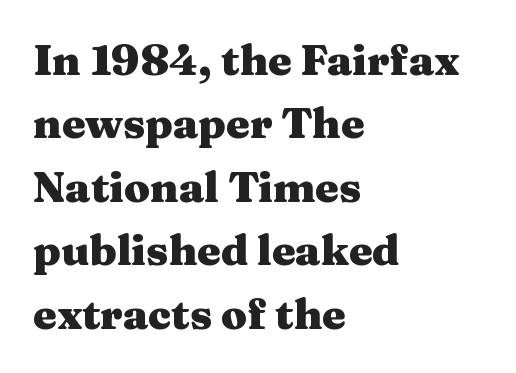
The image shows 42 px heavy, wide serif type, upright; set left-aligned, normal line spacing (1.51x), normal letter spacing, not underlined; medium stroke contrast and a medium x-height.
